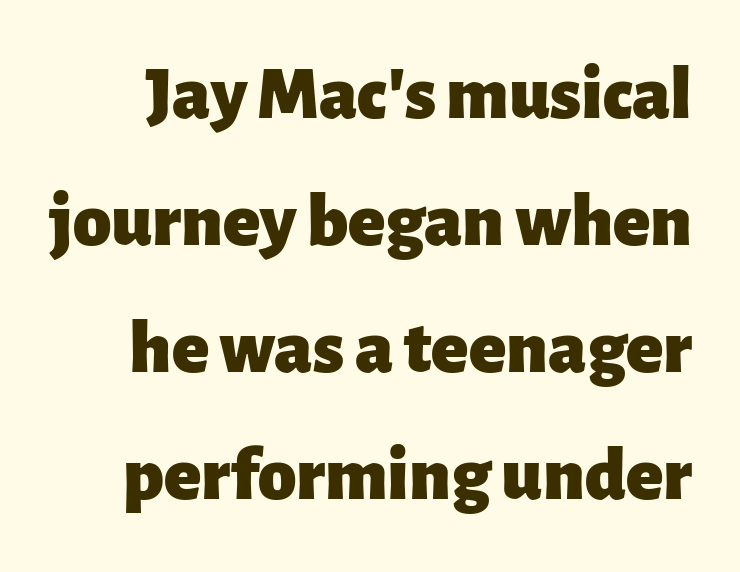
{"serif": "no", "italic": "no", "bold": "yes", "weight": "heavy", "width": "normal", "stroke_contrast": "low", "x_height": "medium", "monospaced": "no", "underline": "no", "line_spacing": "normal", "line_spacing_ratio": 1.65, "letter_spacing": "normal", "letter_spacing_em": 0.0, "glyph_px": 77}
